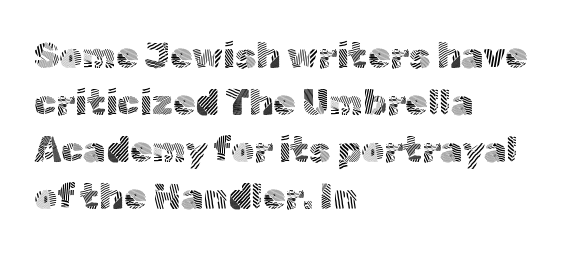
The lines in this sample share a left origin and differ only in where they stop. No letter is thick-stroked: the sample isn't bold. Each letter keeps its own natural width here, so spacing adapts to shape. Nobody drew a line under any word here. These lines sit exactly where default settings would place them. Words appear dense and cohesive because spacing is normal.
